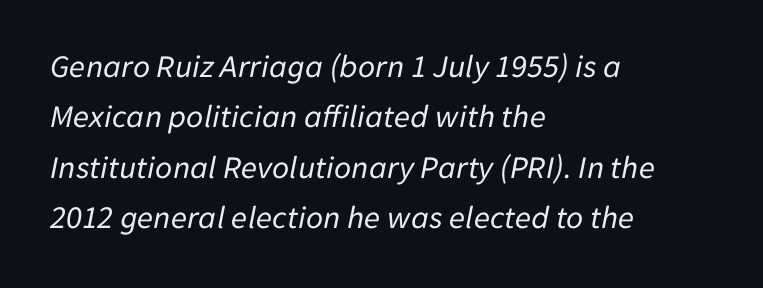
{"italic": "yes", "lean": "right", "slant_degrees": 11, "bold": "no", "weight": "regular", "width": "normal", "stroke_contrast": "low", "x_height": "medium", "monospaced": "no", "underline": "no", "align": "left", "line_spacing": "normal", "line_spacing_ratio": 1.53, "letter_spacing": "normal", "letter_spacing_em": 0.0, "glyph_px": 33}
